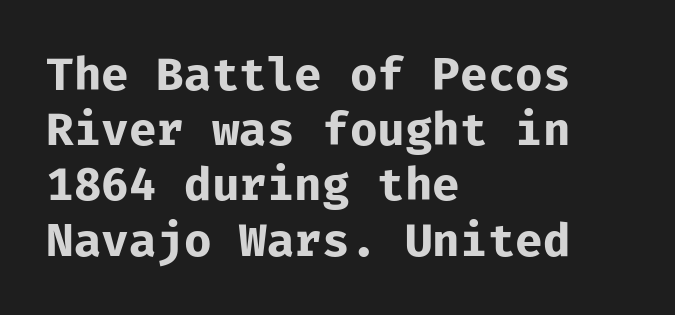
{"serif": "no", "italic": "no", "bold": "yes", "weight": "bold", "width": "normal", "stroke_contrast": "low", "x_height": "medium", "monospaced": "yes", "underline": "no", "align": "left", "line_spacing_ratio": 1.2, "letter_spacing": "normal", "letter_spacing_em": 0.0, "glyph_px": 46}
